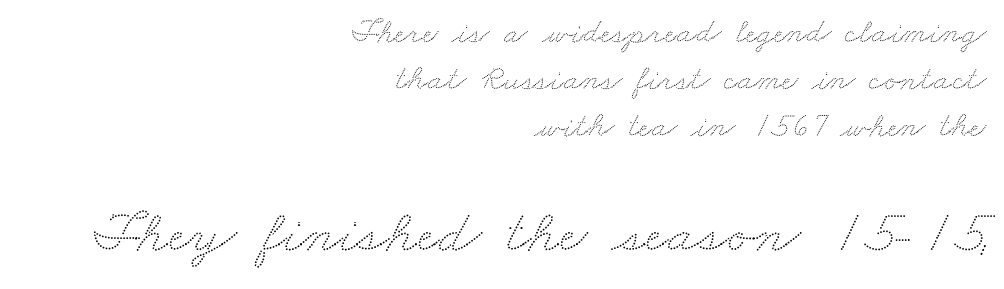
The image shows 61 px wide type; set right-aligned, normal line spacing (1.35x), normal letter spacing, not underlined; the second (bottom) block is 1.74x larger; low stroke contrast and a small x-height.
